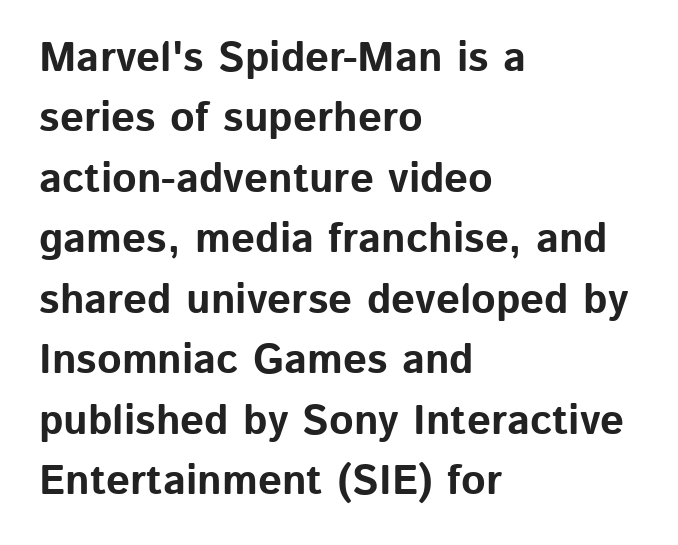
The image shows 42 px bold sans-serif type, upright; set left-aligned, normal line spacing (1.44x), normal letter spacing, not underlined; low stroke contrast and a medium x-height.
